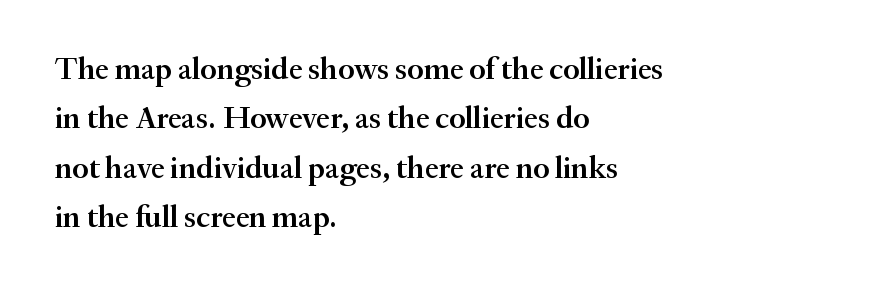
Spacing between characters is what you'd get straight out of the box. Varying glyph widths throughout — classic text-font behaviour. As a designer I'd log this as weight 600, semibold. Does the type have serifs? Yes, each stem ends in a small foot. Each row of text sits above clean, open space.
